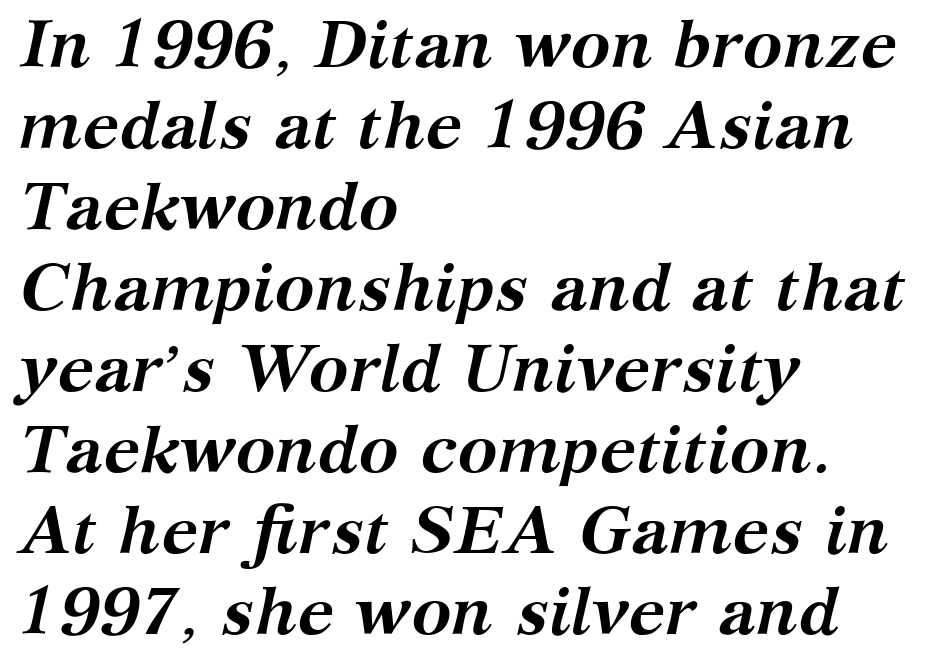
The image shows 67 px semibold serif type, italic (leaning right); set left-aligned, line spacing 1.21x, normal letter spacing, not underlined; medium stroke contrast and a medium x-height.
